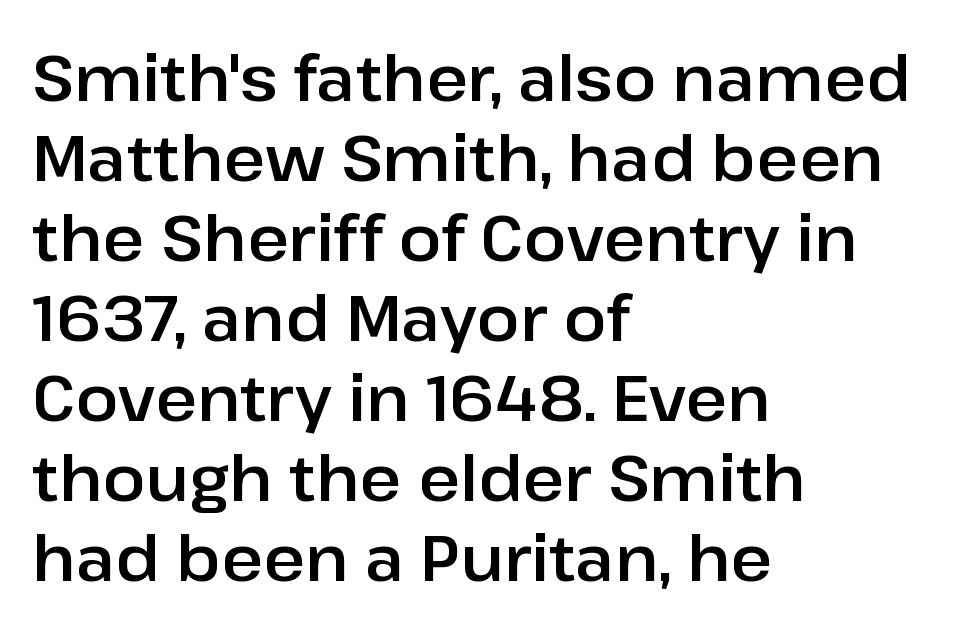
{"serif": "no", "italic": "no", "width": "normal", "stroke_contrast": "low", "x_height": "medium", "monospaced": "no", "underline": "no", "align": "left", "line_spacing": "normal", "line_spacing_ratio": 1.25, "letter_spacing": "normal", "letter_spacing_em": 0.0, "glyph_px": 64}
